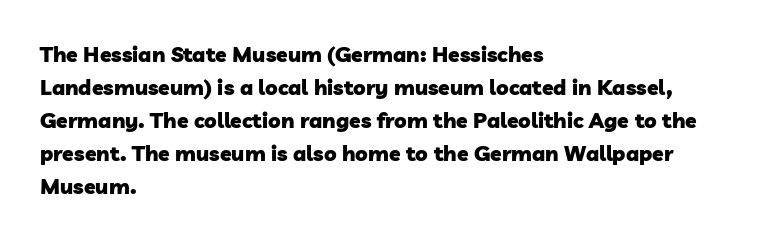
Q: Is the text bold? A: Yes.
Q: Is the text underlined? A: No.
Q: How is the paragraph aligned? A: Left-aligned.
Q: Is the spacing between letters normal or unusually wide? A: Normal.
Q: Is the spacing between lines tight, normal or loose? A: Normal.
